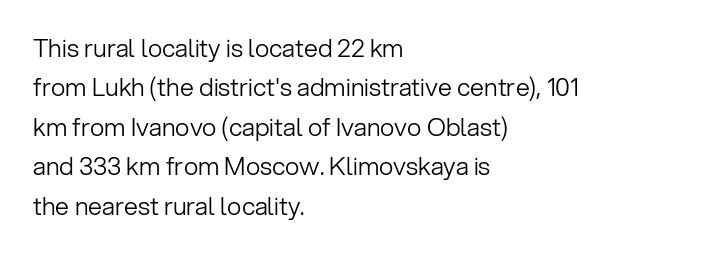
{"italic": "no", "bold": "no", "underline": "no", "align": "left", "line_spacing": "normal", "line_spacing_ratio": 1.58, "letter_spacing": "normal", "letter_spacing_em": 0.0, "glyph_px": 25}
